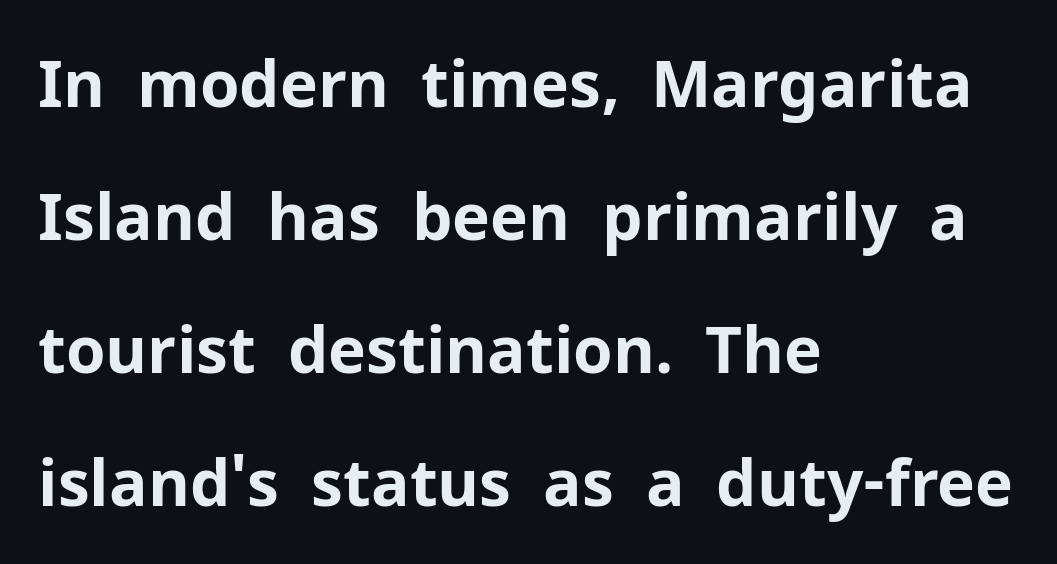
Q: Is the text bold? A: Yes.
Q: Is the text italic (slanted)? A: No, it is upright.
Q: Is the typeface a serif or a sans-serif typeface? A: Sans-serif.
Q: Is the text underlined? A: No.
Q: How is the paragraph aligned? A: Left-aligned.
Q: Is the spacing between letters normal or unusually wide? A: Normal.
Q: Is the spacing between lines tight, normal or loose? A: Loose.
Q: Width (condensed, normal, or wide)? A: Normal.
Q: Stroke contrast? A: Low.
Q: x-height? A: Medium.
Q: Monospaced? A: No.
